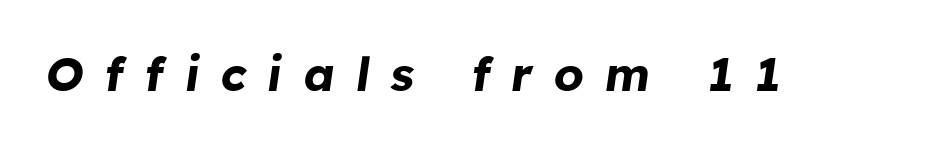
Q: Is the text bold? A: Yes.
Q: Is the text italic (slanted)? A: Yes, it leans right by about 8 degrees.
Q: Is the text underlined? A: No.
Q: Is the spacing between letters normal or unusually wide? A: Unusually wide.
Q: Width (condensed, normal, or wide)? A: Normal.
Q: Stroke contrast? A: Low.
Q: x-height? A: Medium.
Q: Monospaced? A: No.
